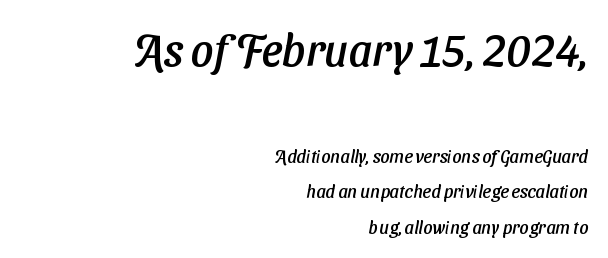
Q: Is the typeface a serif or a sans-serif typeface? A: Sans-serif.
Q: Is the text underlined? A: No.
Q: How is the paragraph aligned? A: Right-aligned.
Q: Is the spacing between letters normal or unusually wide? A: Normal.
Q: Is the spacing between lines tight, normal or loose? A: Loose.
Q: Which block of text is set in a larger size, the first (top) or the second (bottom)? A: The first (top) one.
Q: Width (condensed, normal, or wide)? A: Normal.
Q: Stroke contrast? A: Low.
Q: x-height? A: Medium.
Q: Monospaced? A: No.
